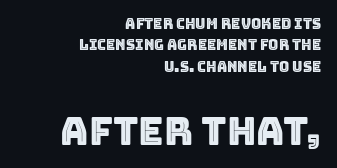
The image shows 39 px text type, upright; set right-aligned, normal line spacing (1.53x), normal letter spacing, not underlined; the second (bottom) block is 2.79x larger; a large x-height.
